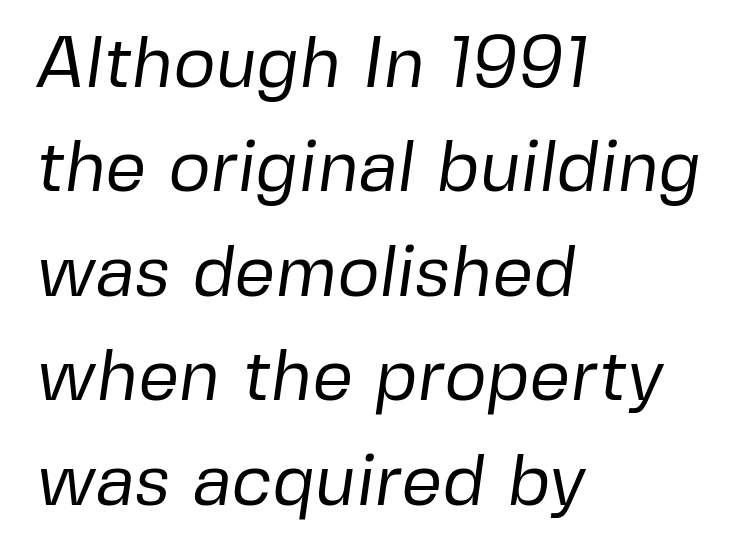
Q: Is the text bold? A: No.
Q: Is the typeface a serif or a sans-serif typeface? A: Sans-serif.
Q: Is the text underlined? A: No.
Q: How is the paragraph aligned? A: Left-aligned.
Q: Is the spacing between letters normal or unusually wide? A: Normal.
Q: Is the spacing between lines tight, normal or loose? A: Normal.
Q: Width (condensed, normal, or wide)? A: Normal.
Q: Stroke contrast? A: Low.
Q: x-height? A: Medium.
Q: Monospaced? A: No.
